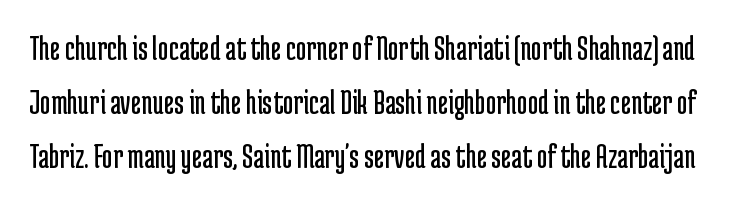
Tracking value appears to be zero — textbook default spacing. Does the lettering tilt? It doesn't — this is upright. Reading down the column, the eye jumps a familiar distance to each next line. What kind of face is this? One without serifs — a sans. The glyphs are unaccompanied by any horizontal stroke below them. Proportional: the letters do not fall into vertical columns.
